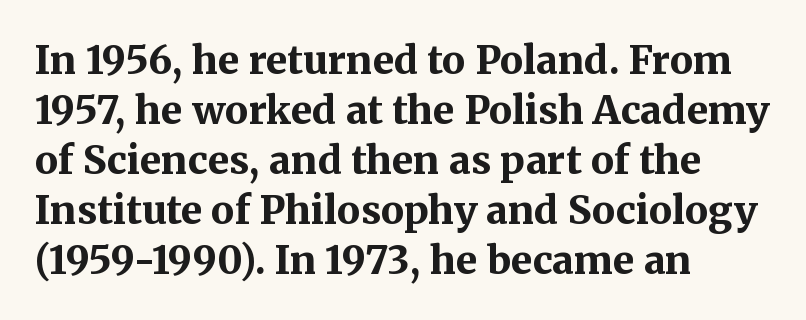
The paragraph has a hard left edge and a soft right edge. These lines were composed using upright roman letters. Only glyphs here, with clear space below each row. These lines sit exactly where default settings would place them. Observe the ordinary spacing: letters are neighbours, not strangers.
